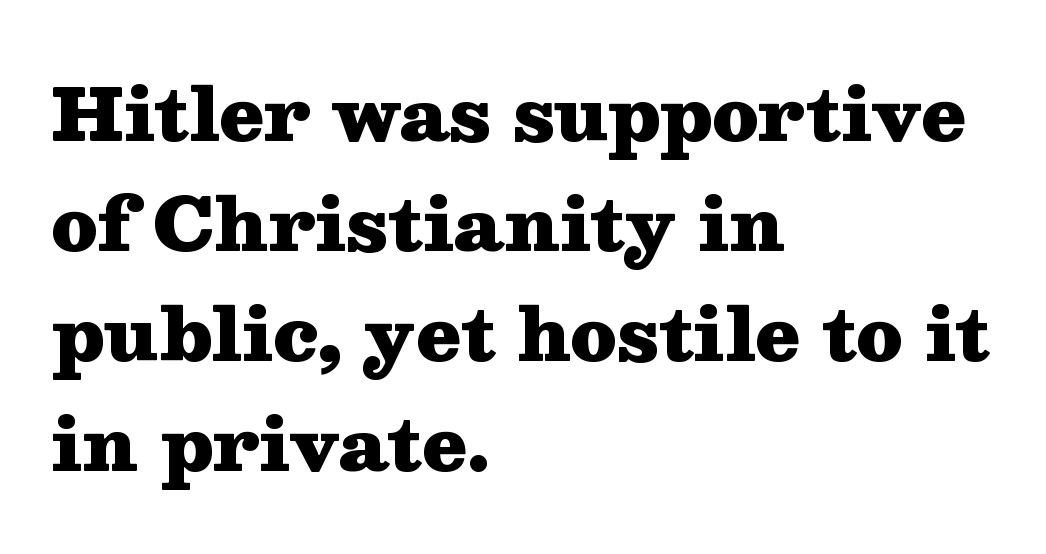
Q: Is the text bold? A: Yes.
Q: Is the text italic (slanted)? A: No, it is upright.
Q: Is the typeface a serif or a sans-serif typeface? A: Serif.
Q: Is the text underlined? A: No.
Q: How is the paragraph aligned? A: Left-aligned.
Q: Is the spacing between letters normal or unusually wide? A: Normal.
Q: Is the spacing between lines tight, normal or loose? A: Normal.
Q: Width (condensed, normal, or wide)? A: Wide.
Q: Stroke contrast? A: Medium.
Q: x-height? A: Medium.
Q: Monospaced? A: No.
